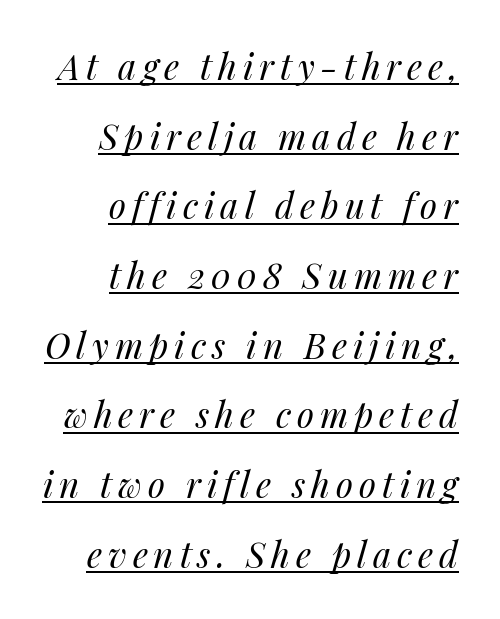
The image shows 35 px regular-weight type, italic (leaning right); set right-aligned, loose line spacing (1.99x), underlined; medium stroke contrast and a medium x-height.
